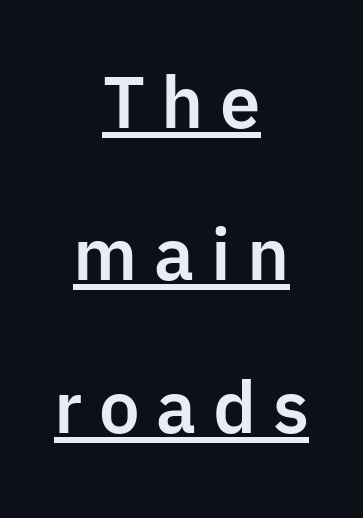
Honestly, the underline is the first thing you notice here. Here the designer chose a conventional face with non-uniform glyph widths. Neither beginnings nor endings align; midpoints do. The lettering holds an erect, upright posture throughout. Leading: increased. Type style note: lacks serifs.
